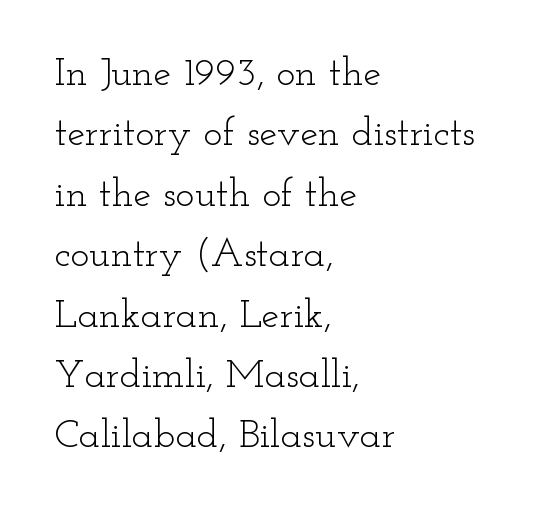
The image shows 40 px light, wide serif type, upright; set left-aligned, normal line spacing (1.51x), normal letter spacing, not underlined; low stroke contrast and a small x-height.
